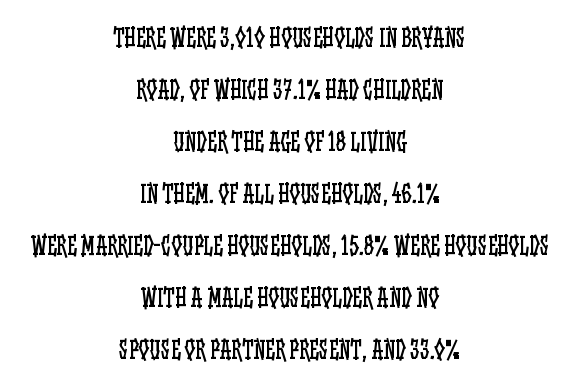
{"italic": "no", "bold": "no", "underline": "no", "align": "center", "line_spacing": "loose", "line_spacing_ratio": 2.17, "letter_spacing": "normal", "letter_spacing_em": 0.0, "glyph_px": 24}
